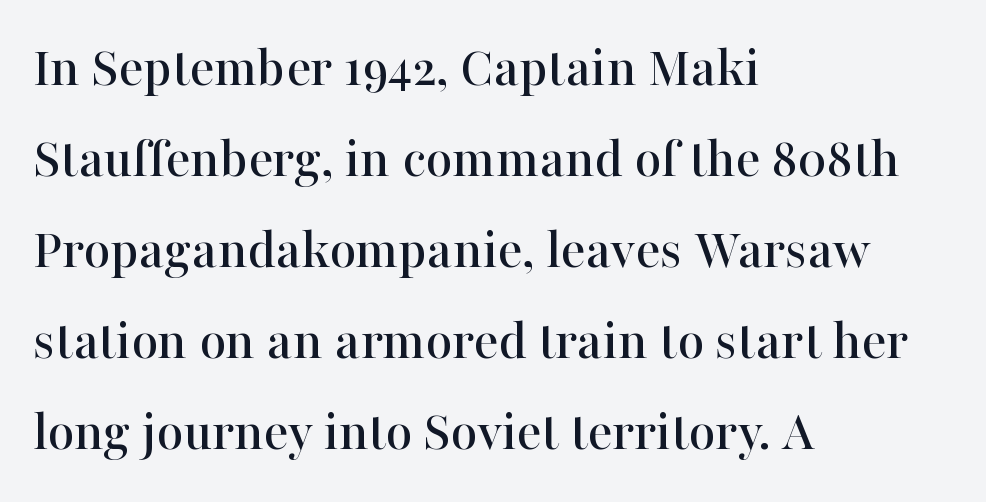
{"serif": "yes", "italic": "no", "width": "normal", "stroke_contrast": "high", "x_height": "medium", "monospaced": "no", "underline": "no", "align": "left", "line_spacing": "normal", "line_spacing_ratio": 1.57, "letter_spacing": "normal", "letter_spacing_em": 0.0, "glyph_px": 58}
